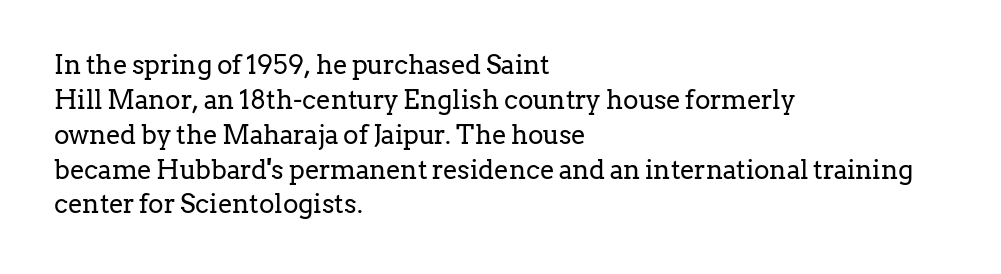
The strip under each line holds only bare page. Short note: letters normally spaced. The axis of the letterforms is exactly vertical. Line spacing here is normal. The rendering anchors every line to the left-hand side.
